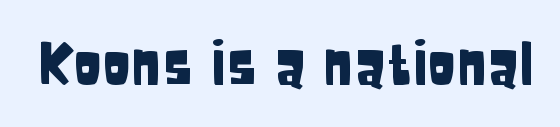
Q: Is the text italic (slanted)? A: No, it is upright.
Q: Is the typeface a serif or a sans-serif typeface? A: Sans-serif.
Q: Is the text underlined? A: No.
Q: Is the spacing between letters normal or unusually wide? A: Normal.
Q: Width (condensed, normal, or wide)? A: Condensed.
Q: Stroke contrast? A: Low.
Q: x-height? A: Large.
Q: Monospaced? A: No.
